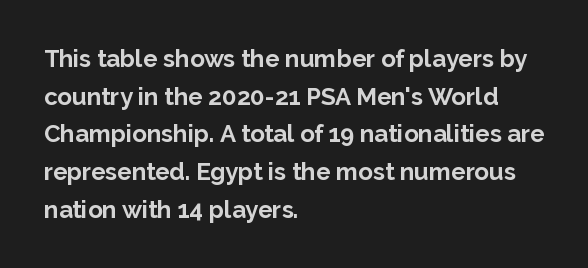
Q: Is the text bold? A: Yes.
Q: Is the text italic (slanted)? A: No, it is upright.
Q: Is the text underlined? A: No.
Q: How is the paragraph aligned? A: Left-aligned.
Q: Is the spacing between letters normal or unusually wide? A: Normal.
Q: Is the spacing between lines tight, normal or loose? A: Normal.
